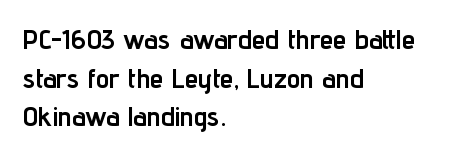
Q: Is the text bold? A: Yes.
Q: Is the text italic (slanted)? A: No, it is upright.
Q: Is the text underlined? A: No.
Q: How is the paragraph aligned? A: Left-aligned.
Q: Is the spacing between letters normal or unusually wide? A: Normal.
Q: Is the spacing between lines tight, normal or loose? A: Normal.
